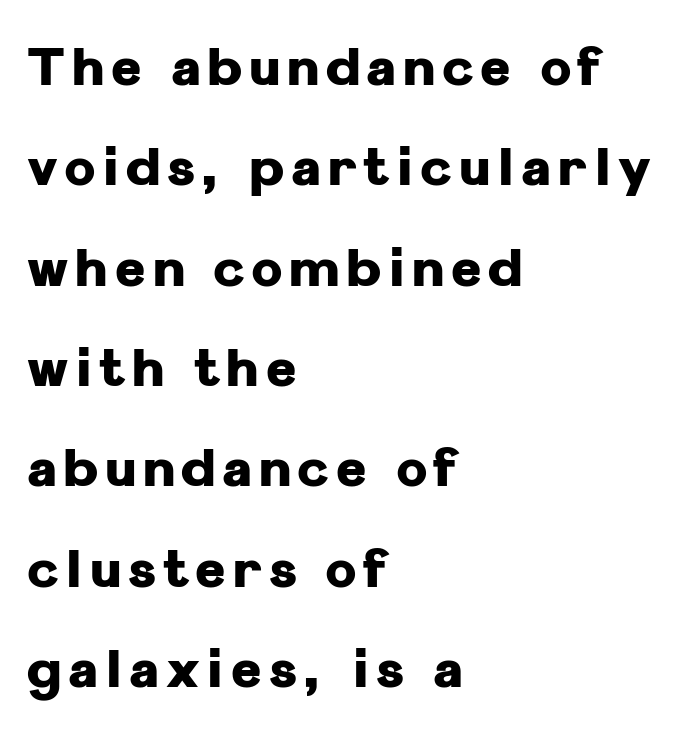
{"serif": "no", "italic": "no", "bold": "yes", "weight": "heavy", "width": "normal", "stroke_contrast": "low", "x_height": "medium", "monospaced": "no", "underline": "no", "align": "left", "line_spacing": "loose", "line_spacing_ratio": 1.93, "glyph_px": 52}
